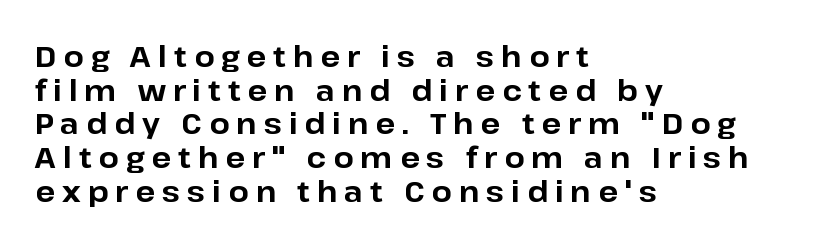
The image shows 29 px bold sans-serif type, upright; set left-aligned, line spacing 1.16x, unusually wide letter spacing (+0.24 em), not underlined; low stroke contrast and a medium x-height.
